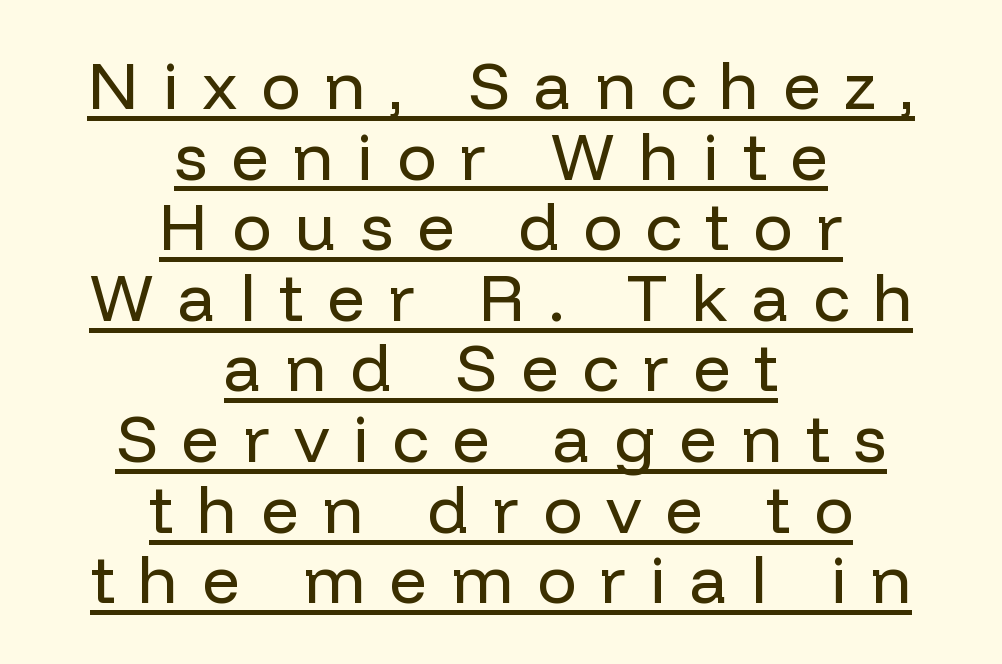
This is not heavy type; no bold has been used. The font family rendered here belongs to the sans-serif group. Compared with undecorated copy, this sample adds a rule below the words. These lines are centered, leaving both edges ragged. You could not count columns in this text — the font is proportionally spaced.
